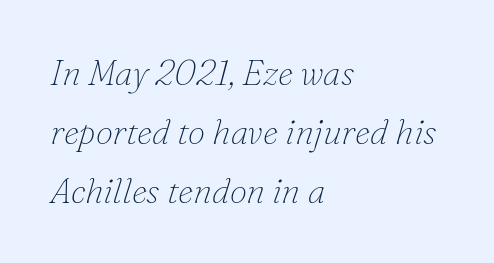
Q: Is the text bold? A: No.
Q: Is the text italic (slanted)? A: Yes, it leans right by about 16 degrees.
Q: Is the typeface a serif or a sans-serif typeface? A: Serif.
Q: Is the text underlined? A: No.
Q: How is the paragraph aligned? A: Left-aligned.
Q: Is the spacing between letters normal or unusually wide? A: Normal.
Q: Is the spacing between lines tight, normal or loose? A: Normal.
Q: Width (condensed, normal, or wide)? A: Normal.
Q: Stroke contrast? A: Low.
Q: x-height? A: Small.
Q: Monospaced? A: No.
